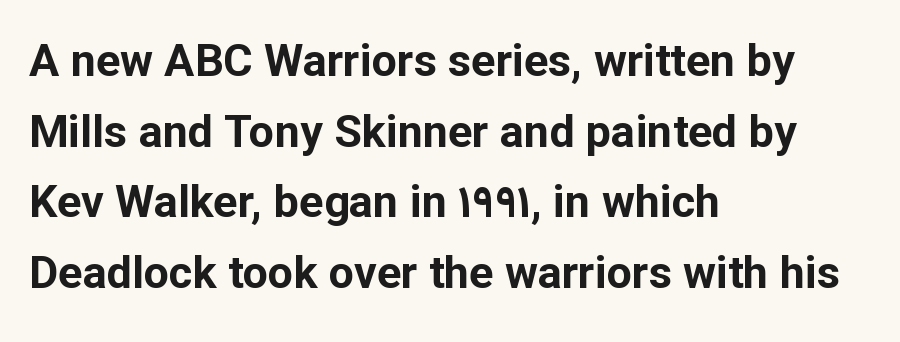
The image shows 45 px bold sans-serif type, upright; set left-aligned, normal line spacing (1.57x), normal letter spacing, not underlined; low stroke contrast and a medium x-height.
